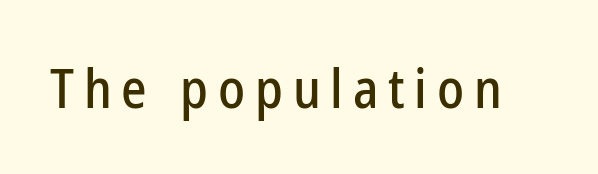
Q: Is the text italic (slanted)? A: No, it is upright.
Q: Is the typeface a serif or a sans-serif typeface? A: Sans-serif.
Q: Is the text underlined? A: No.
Q: Width (condensed, normal, or wide)? A: Condensed.
Q: Stroke contrast? A: Low.
Q: x-height? A: Medium.
Q: Monospaced? A: No.
